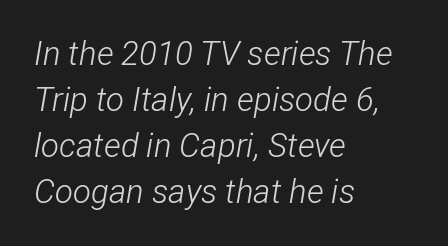
Q: Is the text bold? A: No.
Q: Is the text italic (slanted)? A: Yes, it leans right by about 12 degrees.
Q: Is the text underlined? A: No.
Q: How is the paragraph aligned? A: Left-aligned.
Q: Is the spacing between letters normal or unusually wide? A: Normal.
Q: Is the spacing between lines tight, normal or loose? A: Normal.
Q: Width (condensed, normal, or wide)? A: Condensed.
Q: Stroke contrast? A: Low.
Q: x-height? A: Medium.
Q: Monospaced? A: No.
